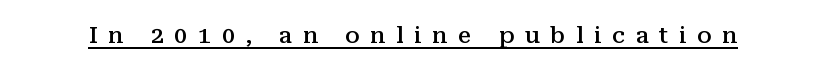
Q: Is the text bold? A: Semi-bold.
Q: Is the text italic (slanted)? A: No, it is upright.
Q: Is the text underlined? A: Yes.
Q: Is the spacing between letters normal or unusually wide? A: Unusually wide.
